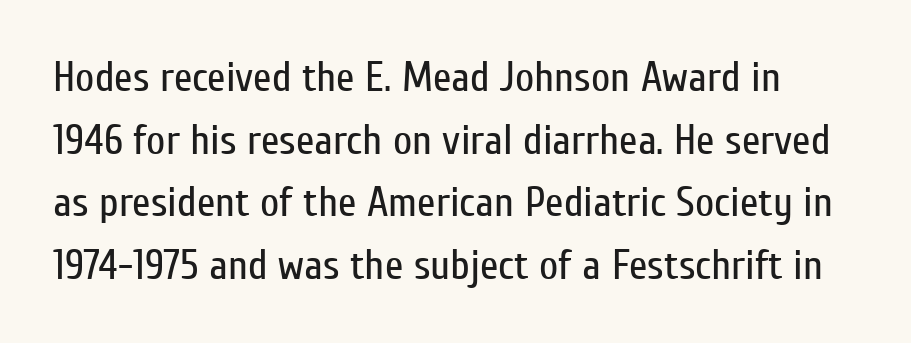
Q: Is the text bold? A: No.
Q: Is the text italic (slanted)? A: No, it is upright.
Q: Is the typeface a serif or a sans-serif typeface? A: Sans-serif.
Q: Is the text underlined? A: No.
Q: Is the spacing between letters normal or unusually wide? A: Normal.
Q: Is the spacing between lines tight, normal or loose? A: Normal.
Q: Width (condensed, normal, or wide)? A: Condensed.
Q: Stroke contrast? A: Low.
Q: x-height? A: Medium.
Q: Monospaced? A: No.
